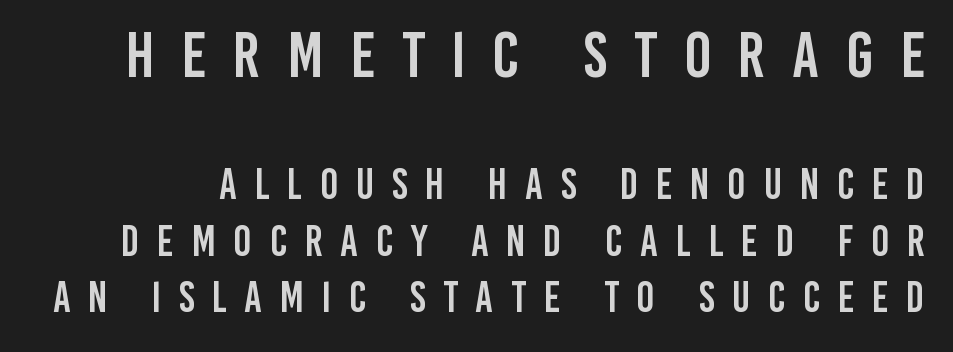
{"serif": "no", "italic": "no", "width": "condensed", "stroke_contrast": "low", "x_height": "large", "monospaced": "no", "underline": "no", "line_spacing": "normal", "line_spacing_ratio": 1.32, "letter_spacing": "wide", "letter_spacing_em": 0.41, "larger_block": "first", "size_ratio": 1.51, "glyph_px": 65}
